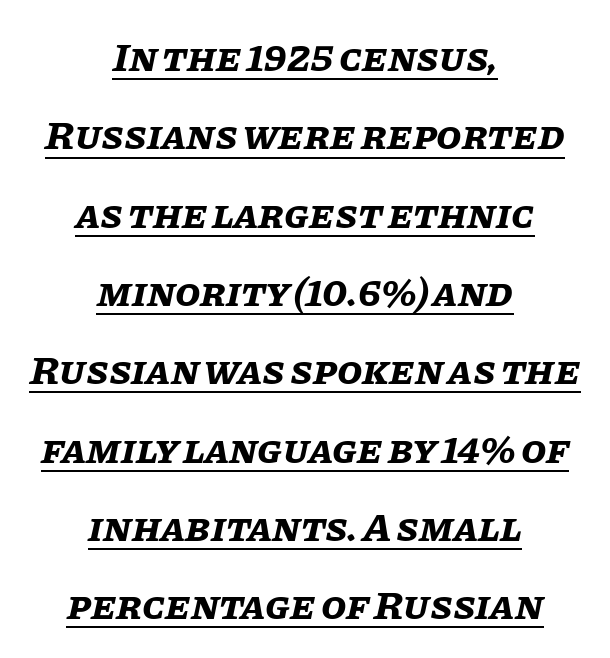
{"italic": "yes", "lean": "right", "slant_degrees": 11, "bold": "yes", "weight": "bold", "width": "normal", "stroke_contrast": "low", "x_height": "large", "monospaced": "no", "underline": "yes", "align": "center", "line_spacing": "loose", "line_spacing_ratio": 1.91, "letter_spacing": "normal", "letter_spacing_em": 0.0, "glyph_px": 41}
